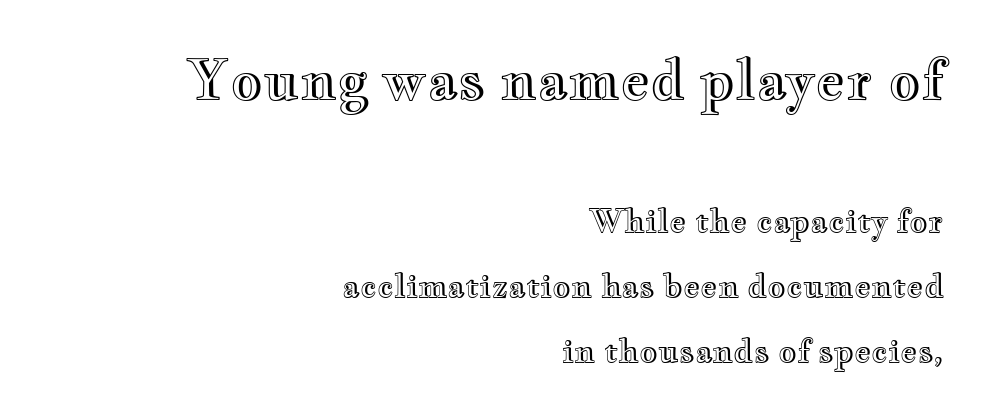
{"italic": "no", "width": "wide", "x_height": "small", "monospaced": "no", "underline": "no", "align": "right", "line_spacing": "loose", "line_spacing_ratio": 2.03, "letter_spacing": "normal", "letter_spacing_em": 0.0, "larger_block": "first", "size_ratio": 1.75, "glyph_px": 56}
